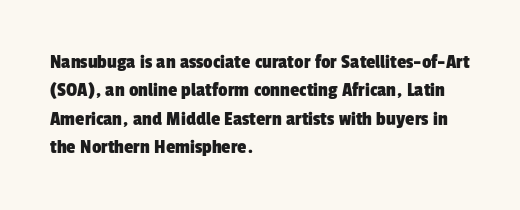
{"underline": "no", "align": "left", "line_spacing": "normal", "line_spacing_ratio": 1.35, "letter_spacing": "normal", "letter_spacing_em": 0.0, "glyph_px": 21}
